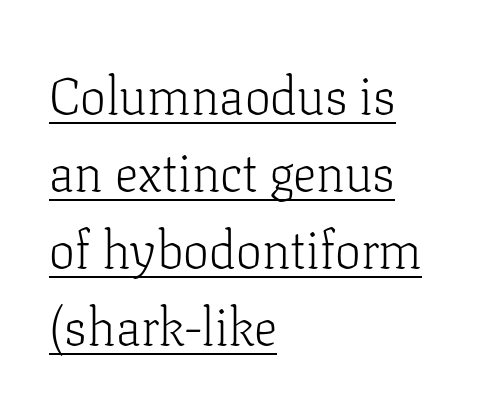
The passage shown is underscored from start to finish. The strokes are not fattened; the text isn't bold. You can tell it's not italic because the verticals are truly vertical. This rendering uses left alignment, leaving the right contour irregular. This sample uses plain, unmodified letter spacing.
